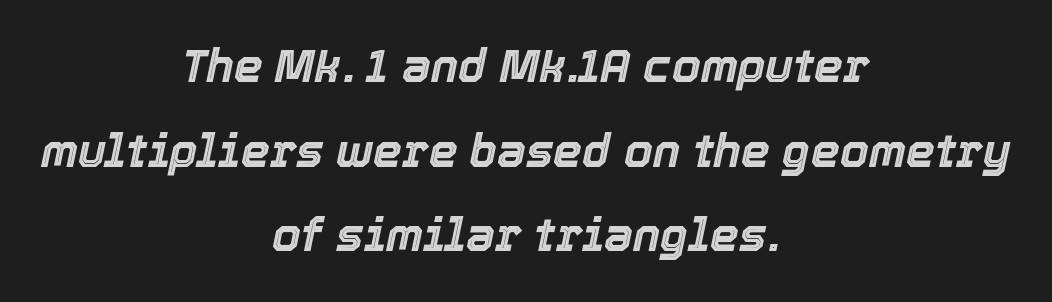
The image shows 46 px text type, italic (leaning right); set centered, line spacing 1.84x, normal letter spacing, not underlined; a medium x-height.
